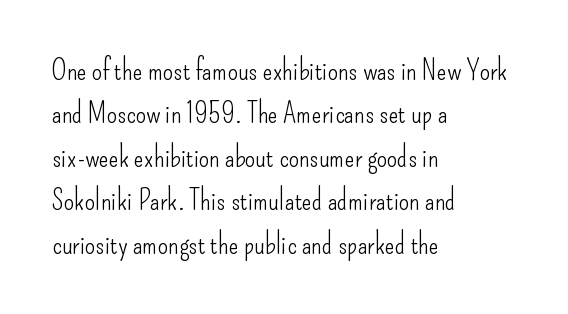
{"serif": "no", "italic": "no", "bold": "no", "weight": "light", "width": "condensed", "stroke_contrast": "low", "x_height": "small", "monospaced": "no", "underline": "no", "align": "left", "line_spacing": "normal", "line_spacing_ratio": 1.5, "letter_spacing": "normal", "letter_spacing_em": 0.0, "glyph_px": 29}
